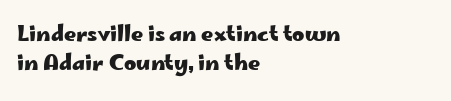
Leftover space on each line is placed entirely after the last word. The baseline area is clear. Tracking value appears to be zero — textbook default spacing. Is the type bold? Yes — the strokes are clearly thick and heavy.
